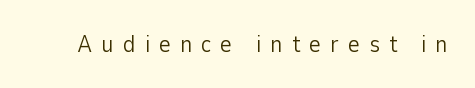
Tracking value appears strongly positive — letters spread wide. This is roman type, the default non-slanted kind. Bare-footed words on every line. The font is comparable to plain body text, perhaps lighter.
